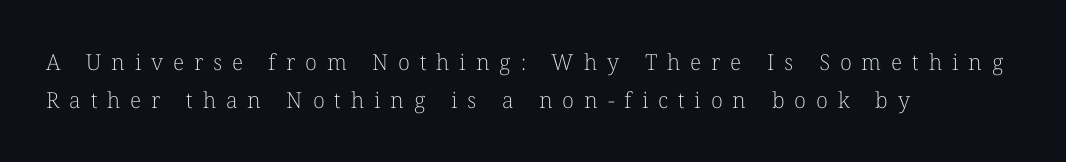
The image shows 22 px text type, upright; set left-aligned, line spacing 1.75x, unusually wide letter spacing (+0.45 em), not underlined.
